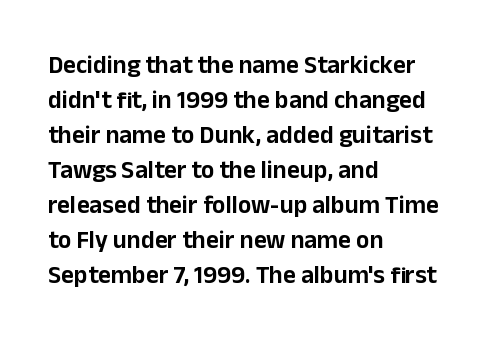
Q: Is the text italic (slanted)? A: No, it is upright.
Q: Is the text underlined? A: No.
Q: How is the paragraph aligned? A: Left-aligned.
Q: Is the spacing between letters normal or unusually wide? A: Normal.
Q: Is the spacing between lines tight, normal or loose? A: Normal.
